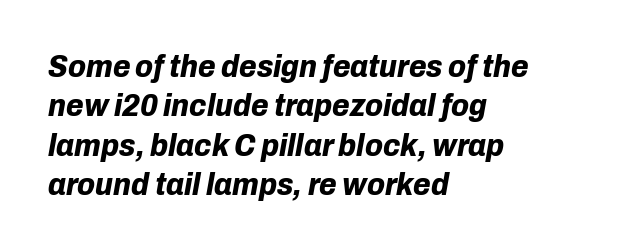
Q: Is the text bold? A: Yes.
Q: Is the text italic (slanted)? A: Yes, it leans right by about 10 degrees.
Q: Is the text underlined? A: No.
Q: How is the paragraph aligned? A: Left-aligned.
Q: Is the spacing between letters normal or unusually wide? A: Normal.
Q: Width (condensed, normal, or wide)? A: Normal.
Q: Stroke contrast? A: Low.
Q: x-height? A: Medium.
Q: Monospaced? A: No.
